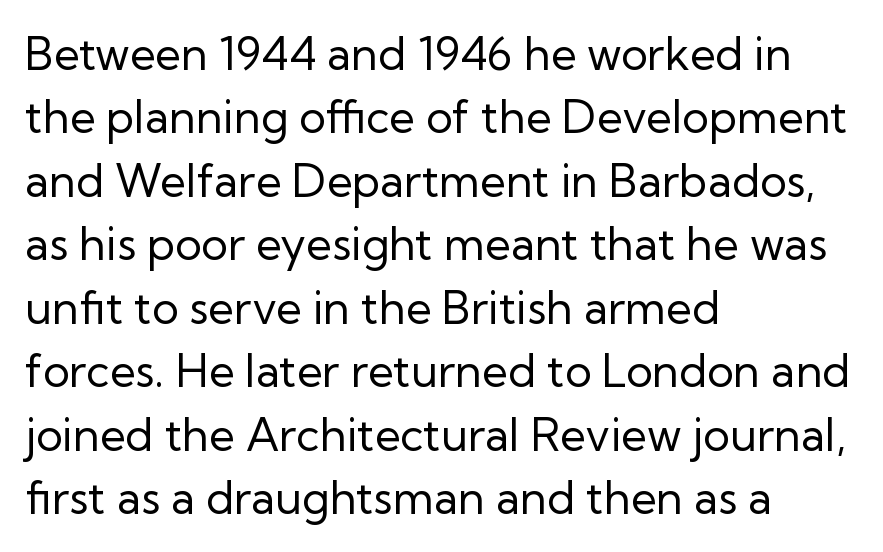
The image shows 45 px regular-weight sans-serif type, upright; set left-aligned, normal line spacing (1.41x), normal letter spacing, not underlined; low stroke contrast and a medium x-height.
